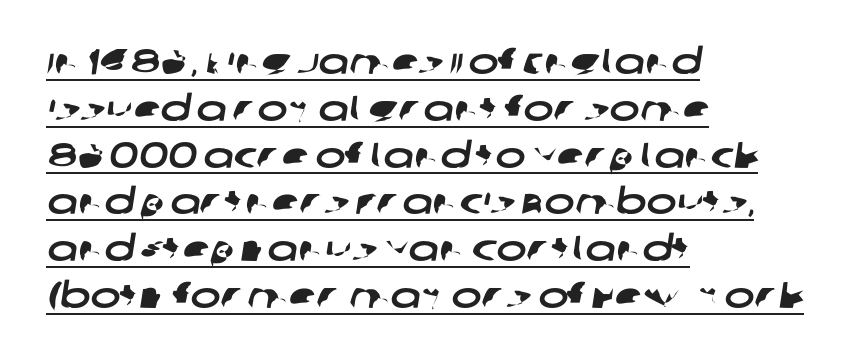
Q: Is the typeface a serif or a sans-serif typeface? A: Sans-serif.
Q: Is the text underlined? A: Yes.
Q: How is the paragraph aligned? A: Left-aligned.
Q: Is the spacing between letters normal or unusually wide? A: Normal.
Q: Is the spacing between lines tight, normal or loose? A: Normal.
Q: Width (condensed, normal, or wide)? A: Wide.
Q: Stroke contrast? A: Low.
Q: x-height? A: Large.
Q: Monospaced? A: No.
